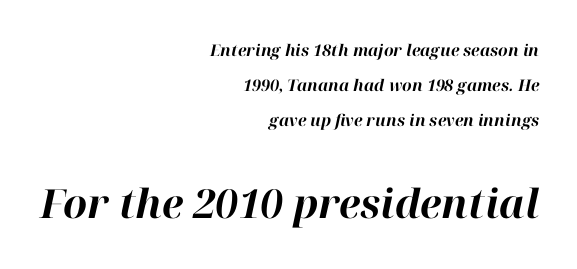
Loosely led — the rows are spread out. Strokes here are thick enough to call this a true bold. Bigger letters appear in the bottom chunk; the top chunk is reduced. The horizontal fit of the characters is conventional and even. Rendered with sloped, italic letterforms. The rendering uses natural spacing where letterforms have individual widths.
